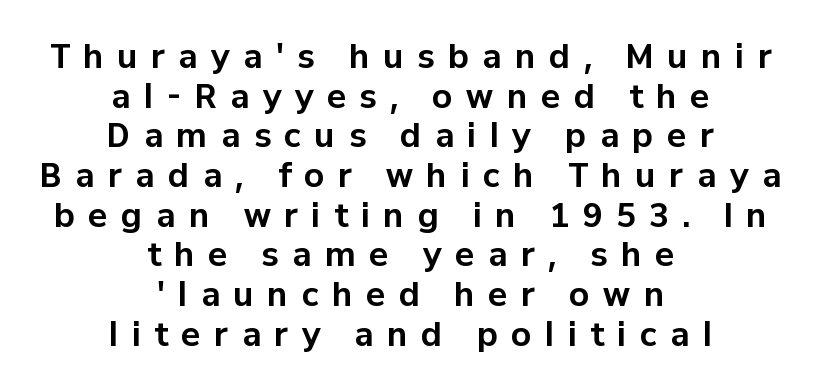
Quick note: underline off. The font's upright variant was chosen for this text. Tracking value appears strongly positive — letters spread wide. Is this a sans? Yes — the strokes have no serifs.
